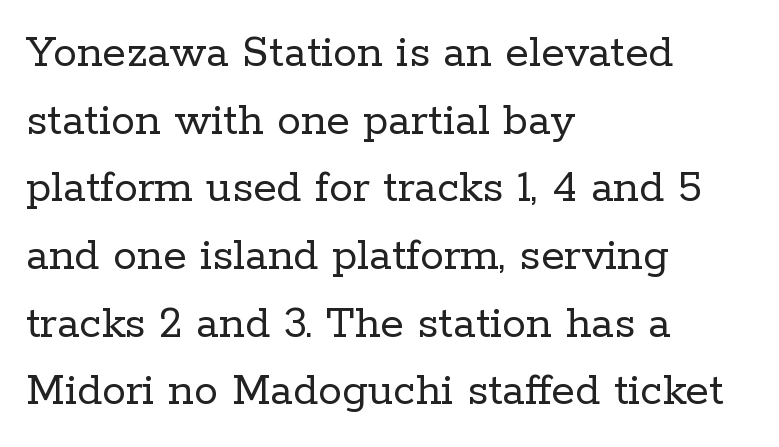
The image shows 48 px regular-weight serif type, upright; set left-aligned, normal line spacing (1.41x), normal letter spacing, not underlined; low stroke contrast and a medium x-height.
